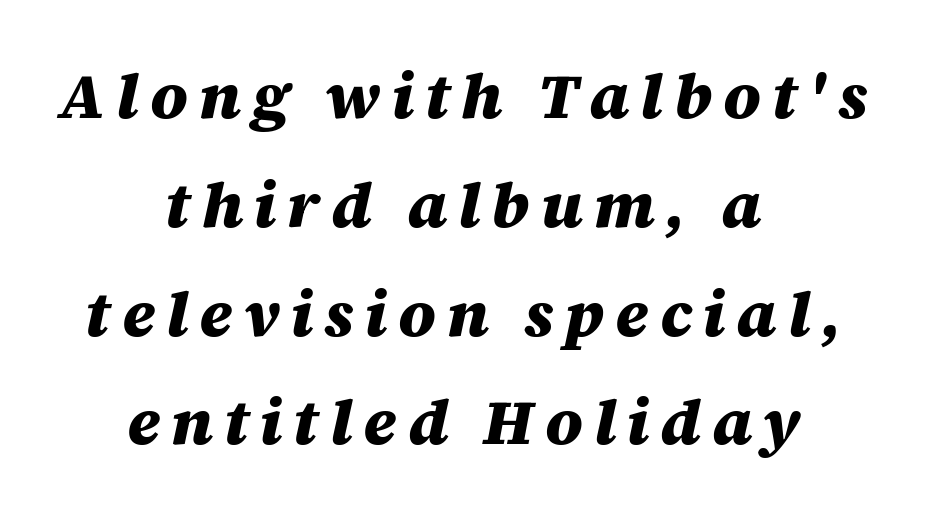
The image shows 64 px heavy type, italic (leaning right); set centered, normal line spacing (1.7x), not underlined; medium stroke contrast and a large x-height.
